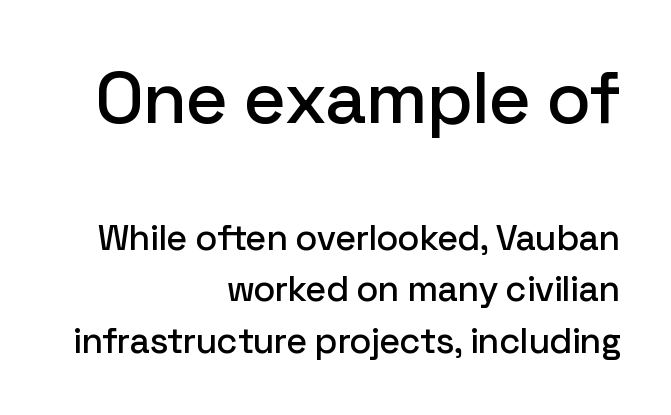
The image shows 73 px sans-serif type, upright; set right-aligned, normal line spacing (1.43x), normal letter spacing, not underlined; the first (top) block is 2.03x larger; low stroke contrast and a medium x-height.
